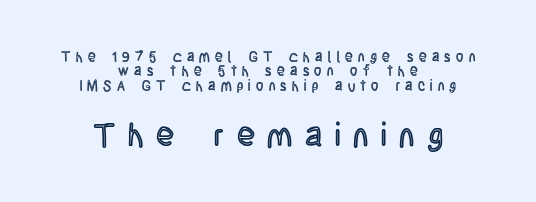
The image shows 33 px condensed type, upright; set centered, tight line spacing (1.03x), unusually wide letter spacing (+0.38 em), not underlined; the second (bottom) block is 2.36x larger; a large x-height.
